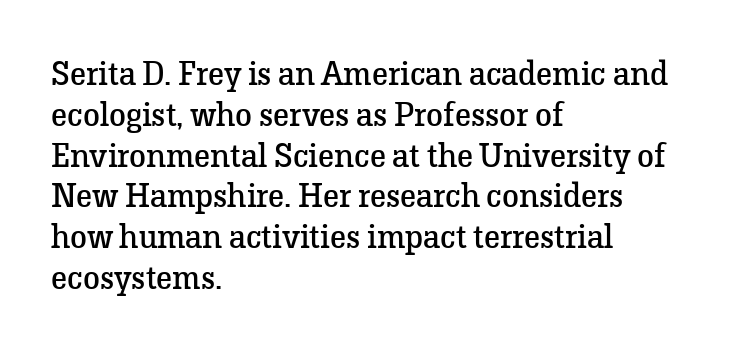
When letters stand straight like this, we call the style roman or upright. The paragraph has a hard left edge and a soft right edge. The strip under each line holds only bare page. Compared with typical body copy, the letter spacing here is the same.
